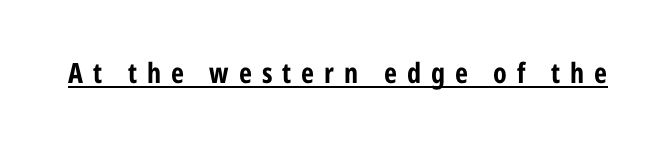
Q: Is the text bold? A: Yes.
Q: Is the text italic (slanted)? A: No, it is upright.
Q: Is the typeface a serif or a sans-serif typeface? A: Sans-serif.
Q: Is the text underlined? A: Yes.
Q: Is the spacing between letters normal or unusually wide? A: Unusually wide.
Q: Width (condensed, normal, or wide)? A: Condensed.
Q: Stroke contrast? A: Low.
Q: x-height? A: Medium.
Q: Monospaced? A: No.
